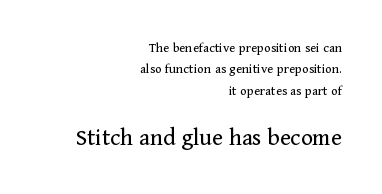
{"italic": "no", "bold": "no", "underline": "no", "align": "right", "line_spacing": "normal", "line_spacing_ratio": 1.53, "letter_spacing": "normal", "letter_spacing_em": 0.0, "larger_block": "second", "size_ratio": 1.79, "glyph_px": 25}
